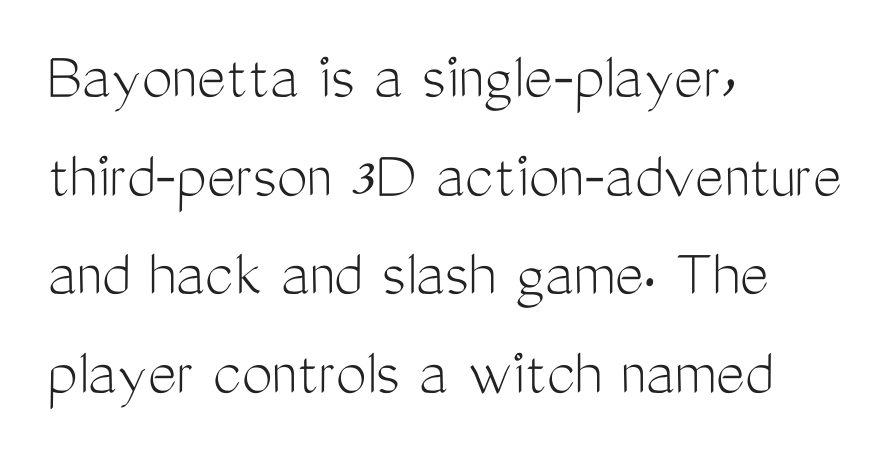
Rendered with straight, roman letterforms. Caption: multi-line text, flush left, ragged right. Looks like regular typesetting: each glyph gets only the width it needs. To sum up the face: it is a sans, with no serifs. Vertical stems look standard width or narrower in stroke.
